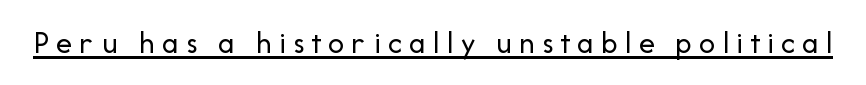
Every character sits straight up, as roman type does. Think of a printed novel: that variable character pitch is what you see here. No extra ink here — the face is not bold. Nothing sits at the stroke ends, so this counts as sans-serif.
